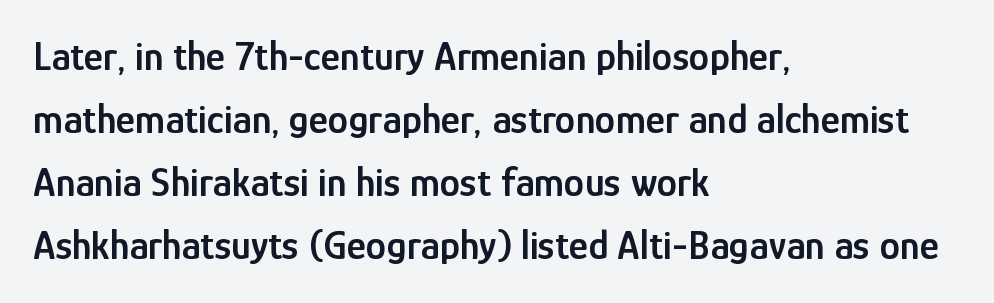
Q: Is the text bold? A: Semi-bold.
Q: Is the text italic (slanted)? A: No, it is upright.
Q: Is the typeface a serif or a sans-serif typeface? A: Sans-serif.
Q: Is the text underlined? A: No.
Q: How is the paragraph aligned? A: Left-aligned.
Q: Is the spacing between letters normal or unusually wide? A: Normal.
Q: Is the spacing between lines tight, normal or loose? A: Normal.
Q: Width (condensed, normal, or wide)? A: Condensed.
Q: Stroke contrast? A: Low.
Q: x-height? A: Medium.
Q: Monospaced? A: No.
